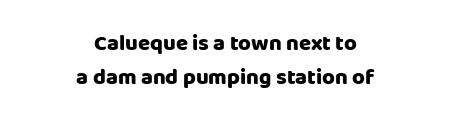
{"italic": "no", "underline": "no", "align": "center", "line_spacing": "normal", "line_spacing_ratio": 1.56, "letter_spacing": "normal", "letter_spacing_em": 0.0, "glyph_px": 22}
